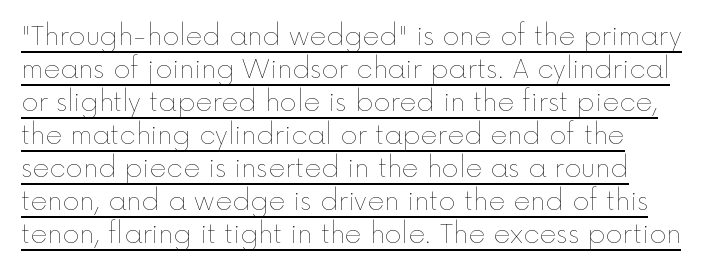
No chunkiness to these letters — they're not bold. Descenders here cross a horizontal rule under the line. Notice how descenders clear the ascenders below comfortably — that's standard leading. The type is set solid horizontally, with unmodified tracking.
